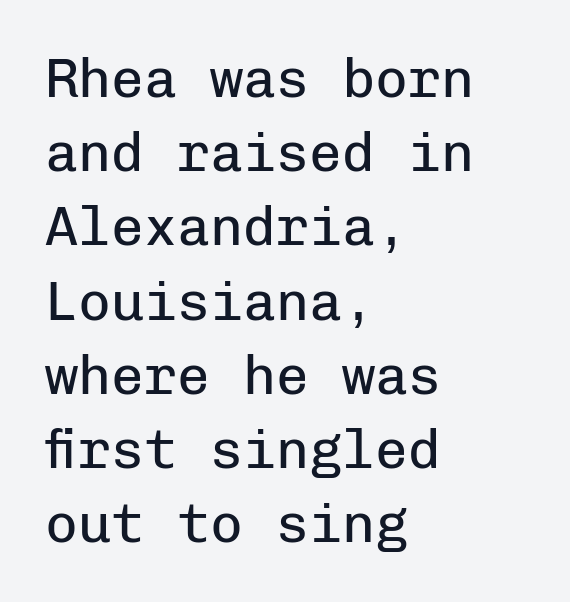
{"serif": "no", "italic": "no", "bold": "no", "weight": "regular", "width": "normal", "stroke_contrast": "low", "x_height": "medium", "monospaced": "yes", "underline": "no", "align": "left", "line_spacing": "normal", "line_spacing_ratio": 1.35, "letter_spacing": "normal", "letter_spacing_em": 0.0, "glyph_px": 55}
